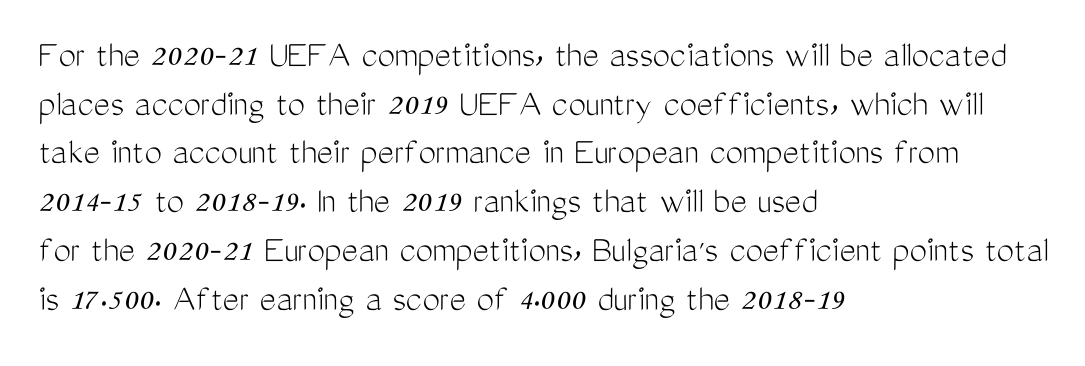
{"serif": "no", "italic": "no", "bold": "no", "weight": "light", "width": "condensed", "stroke_contrast": "medium", "x_height": "medium", "monospaced": "no", "underline": "no", "align": "left", "line_spacing": "normal", "line_spacing_ratio": 1.25, "letter_spacing": "normal", "letter_spacing_em": 0.0, "glyph_px": 39}
